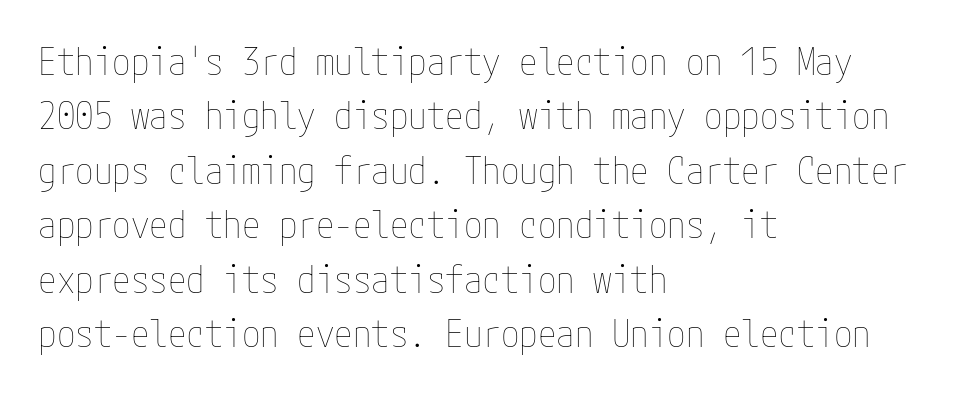
Q: Is the text bold? A: No.
Q: Is the text italic (slanted)? A: No, it is upright.
Q: Is the text underlined? A: No.
Q: How is the paragraph aligned? A: Left-aligned.
Q: Is the spacing between letters normal or unusually wide? A: Normal.
Q: Is the spacing between lines tight, normal or loose? A: Normal.
Q: Width (condensed, normal, or wide)? A: Condensed.
Q: Stroke contrast? A: Low.
Q: x-height? A: Medium.
